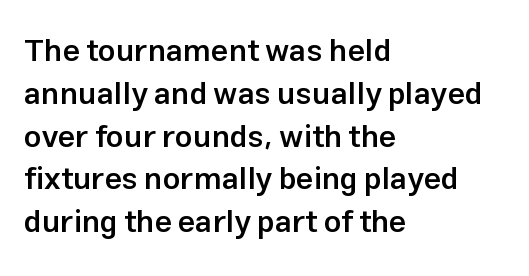
{"serif": "no", "italic": "no", "bold": "semi", "weight": "semibold", "width": "normal", "stroke_contrast": "low", "x_height": "medium", "monospaced": "no", "underline": "no", "align": "left", "line_spacing": "normal", "line_spacing_ratio": 1.38, "letter_spacing": "normal", "letter_spacing_em": 0.0, "glyph_px": 31}
